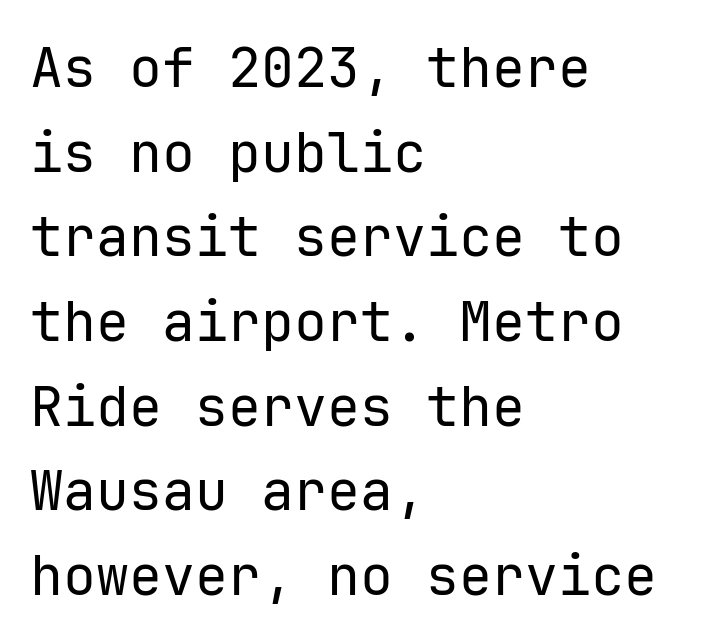
The image shows 55 px regular-weight sans-serif type, upright, monospaced; set left-aligned, normal line spacing (1.54x), normal letter spacing, not underlined; low stroke contrast and a medium x-height.
